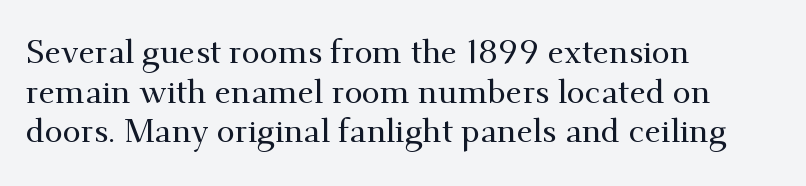
{"serif": "yes", "italic": "no", "width": "normal", "stroke_contrast": "medium", "x_height": "small", "monospaced": "no", "underline": "no", "align": "left", "line_spacing_ratio": 1.2, "letter_spacing": "normal", "letter_spacing_em": 0.0, "glyph_px": 33}
